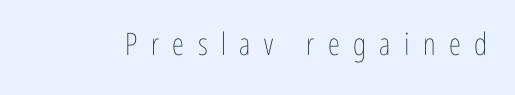
{"italic": "no", "bold": "no", "weight": "thin", "width": "condensed", "stroke_contrast": "low", "x_height": "medium", "monospaced": "no", "underline": "no", "letter_spacing": "wide", "letter_spacing_em": 0.43, "glyph_px": 31}
